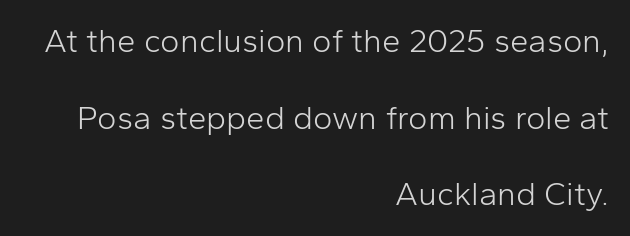
A typesetter would call this proportional, since set widths differ per character. The strip under each line holds only bare page. These lines are set flush right with a ragged left edge. Heft: none added — not bold. Widely set lines give the paragraph a tall, airy silhouette. Observe the absence of serifs on each vertical stroke in this sample.
